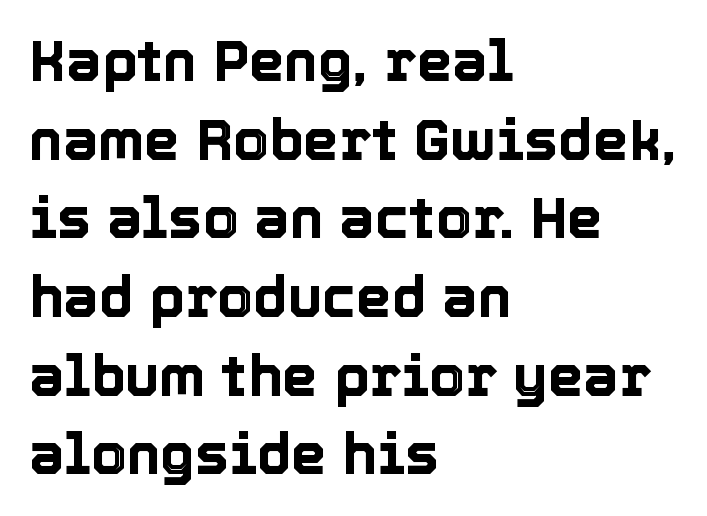
Normally led — the rows are evenly, conventionally spaced. Reading down the block, your eye returns to a fixed left position each line. Beneath every word, the page is bare. Do the letters lean? They stand straight. Is the letter spacing exaggerated? No — it looks like the ordinary default. Varying glyph widths throughout — classic text-font behaviour.
